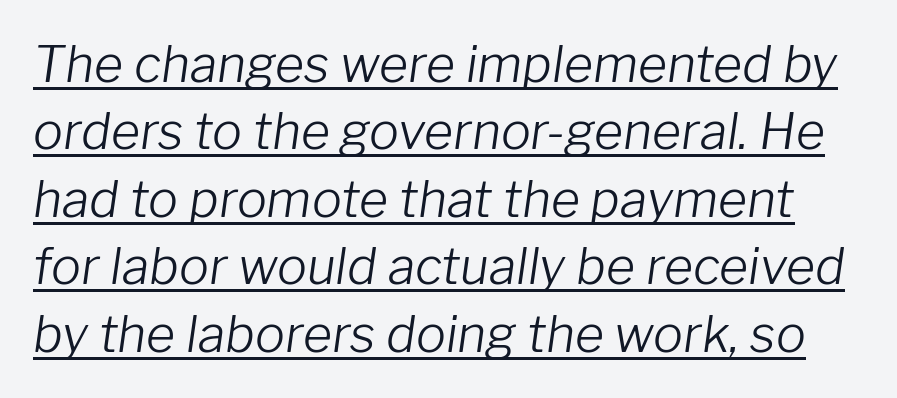
How are the letters spaced? Ordinarily, with no added tracking. A rule runs beneath these lines of type. If you measured baseline to baseline, you'd find a middling distance. The text carries the slant typical of an italic or oblique font.
